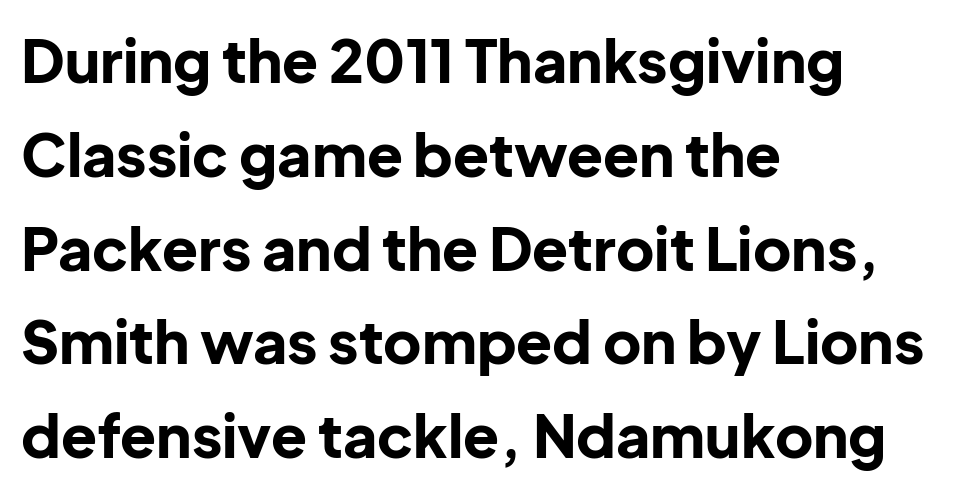
The passage shown is not underscored anywhere. Spacing between characters is what you'd get straight out of the box. Typeset ragged right — the left edge is the straight one. The passage shown is typed in a proportional face where columns would drift.
